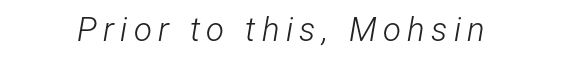
{"italic": "yes", "lean": "right", "slant_degrees": 12, "bold": "no", "weight": "light", "width": "condensed", "stroke_contrast": "low", "x_height": "medium", "monospaced": "no", "underline": "no", "glyph_px": 33}
